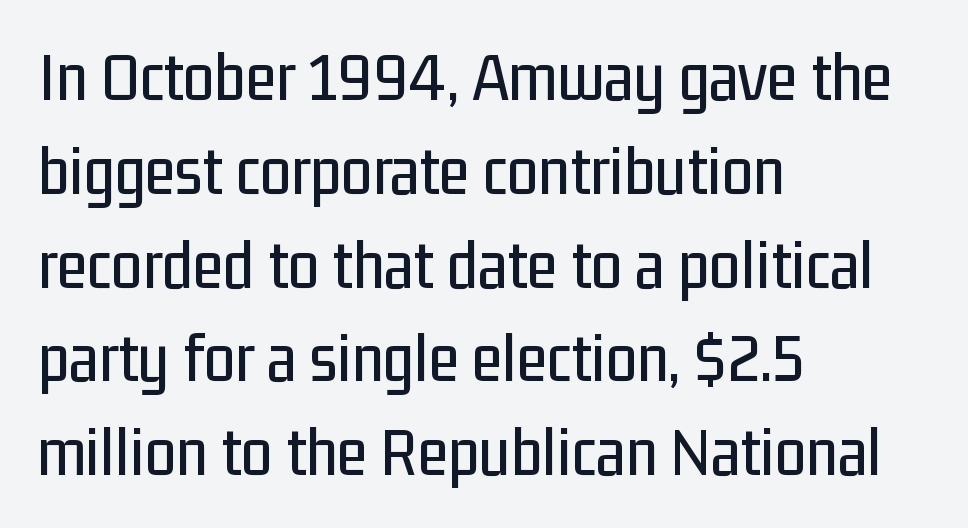
Q: Is the text italic (slanted)? A: No, it is upright.
Q: Is the typeface a serif or a sans-serif typeface? A: Sans-serif.
Q: Is the text underlined? A: No.
Q: How is the paragraph aligned? A: Left-aligned.
Q: Is the spacing between letters normal or unusually wide? A: Normal.
Q: Is the spacing between lines tight, normal or loose? A: Normal.
Q: Width (condensed, normal, or wide)? A: Condensed.
Q: Stroke contrast? A: Low.
Q: x-height? A: Medium.
Q: Monospaced? A: No.
